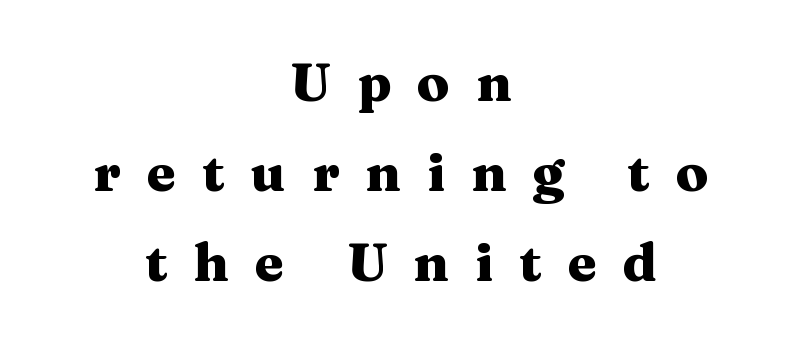
{"serif": "yes", "italic": "no", "bold": "yes", "weight": "heavy", "width": "wide", "stroke_contrast": "medium", "x_height": "medium", "monospaced": "no", "underline": "no", "align": "center", "line_spacing": "normal", "line_spacing_ratio": 1.7, "letter_spacing": "wide", "letter_spacing_em": 0.49, "glyph_px": 53}
